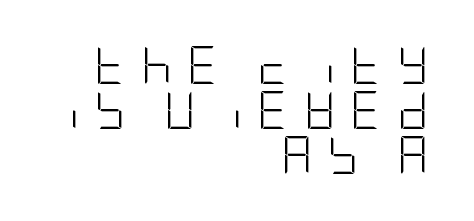
{"serif": "no", "italic": "no", "bold": "no", "weight": "light", "width": "condensed", "stroke_contrast": "low", "x_height": "large", "underline": "no", "align": "right", "line_spacing_ratio": 1.19, "letter_spacing": "wide", "letter_spacing_em": 0.41, "glyph_px": 38}
